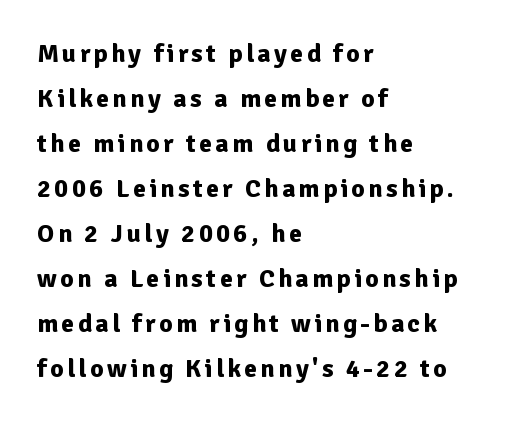
The image shows 26 px bold type, upright; set left-aligned, line spacing 1.73x, not underlined.
